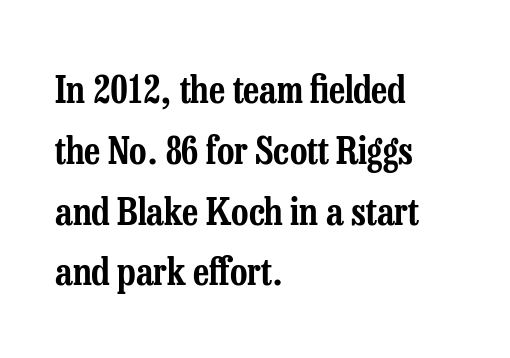
{"serif": "yes", "italic": "no", "width": "condensed", "stroke_contrast": "low", "x_height": "medium", "monospaced": "no", "underline": "no", "align": "left", "line_spacing": "normal", "line_spacing_ratio": 1.6, "letter_spacing": "normal", "letter_spacing_em": 0.0, "glyph_px": 38}
